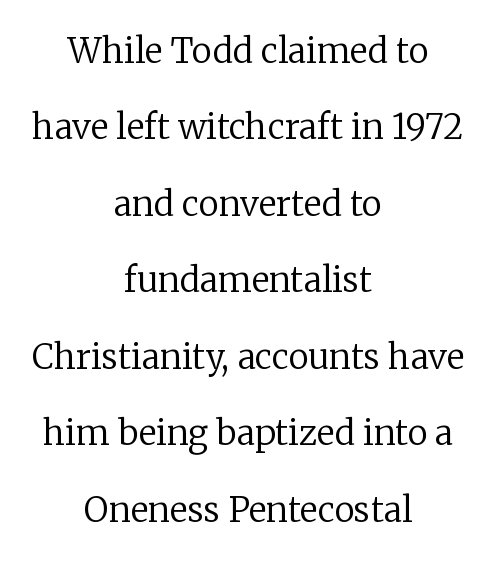
Q: Is the text bold? A: No.
Q: Is the text italic (slanted)? A: No, it is upright.
Q: Is the typeface a serif or a sans-serif typeface? A: Serif.
Q: Is the text underlined? A: No.
Q: How is the paragraph aligned? A: Centered.
Q: Is the spacing between letters normal or unusually wide? A: Normal.
Q: Is the spacing between lines tight, normal or loose? A: Loose.
Q: Width (condensed, normal, or wide)? A: Normal.
Q: Stroke contrast? A: Low.
Q: x-height? A: Medium.
Q: Monospaced? A: No.
